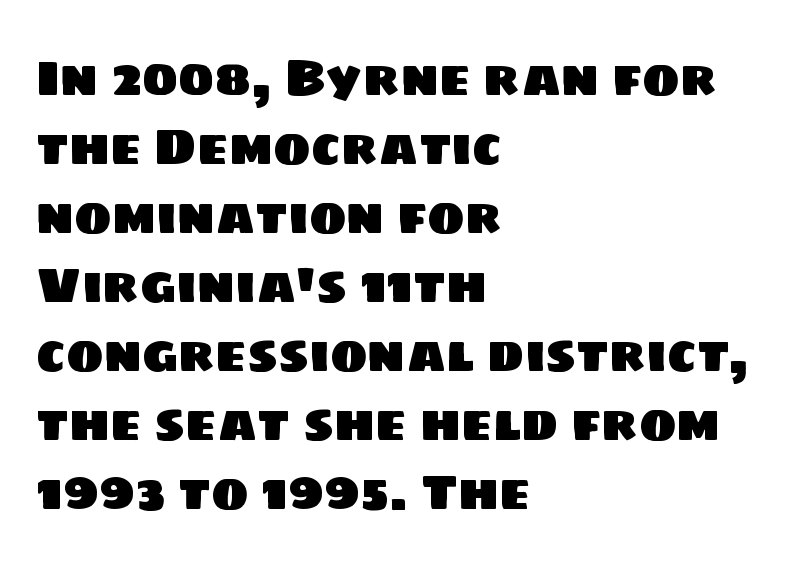
Note the varied advance widths — an 'i' is clearly narrower than an 'm'. Has an underline been added? It has not. Leftover space on each line is placed entirely after the last word. There is no visible air inserted between adjacent glyphs. A typesetter would call this leading conventional body-copy spacing. Stroke terminals: plain, sans-serif.
